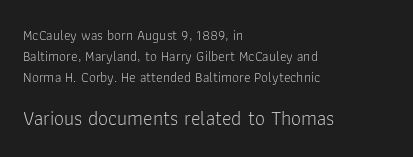
Letters have the restrained weight of plain body copy at most. The passage shown begins with its smaller block and ends with its larger one. Characters follow at the spacing the type designer built in. Posture: vertical. The line-height multiplier appears to be the usual default. The string is rendered with underlining switched off.
